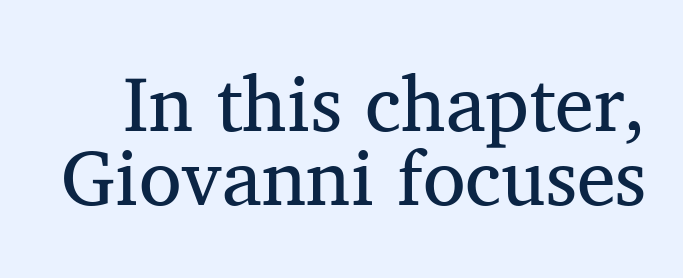
Q: Is the text bold? A: No.
Q: Is the text italic (slanted)? A: No, it is upright.
Q: Is the typeface a serif or a sans-serif typeface? A: Serif.
Q: Is the text underlined? A: No.
Q: Is the spacing between letters normal or unusually wide? A: Normal.
Q: Is the spacing between lines tight, normal or loose? A: Tight.
Q: Width (condensed, normal, or wide)? A: Normal.
Q: Stroke contrast? A: Medium.
Q: x-height? A: Medium.
Q: Monospaced? A: No.
